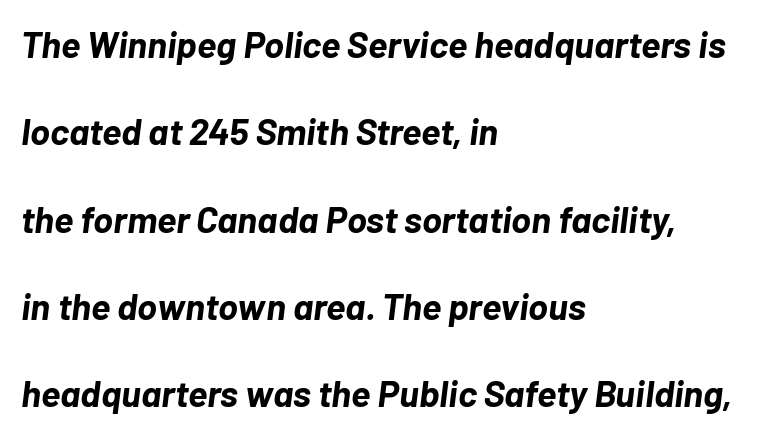
Q: Is the text bold? A: Yes.
Q: Is the text italic (slanted)? A: Yes, it leans right by about 7 degrees.
Q: Is the text underlined? A: No.
Q: How is the paragraph aligned? A: Left-aligned.
Q: Is the spacing between letters normal or unusually wide? A: Normal.
Q: Is the spacing between lines tight, normal or loose? A: Loose.
Q: Width (condensed, normal, or wide)? A: Normal.
Q: Stroke contrast? A: Low.
Q: x-height? A: Medium.
Q: Monospaced? A: No.
